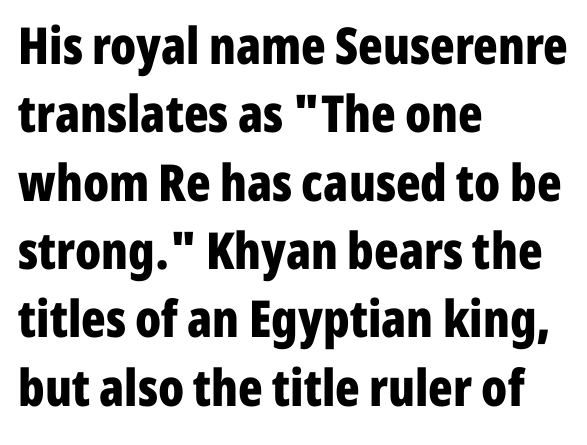
Q: Is the text bold? A: Yes.
Q: Is the text italic (slanted)? A: No, it is upright.
Q: Is the typeface a serif or a sans-serif typeface? A: Sans-serif.
Q: Is the text underlined? A: No.
Q: How is the paragraph aligned? A: Left-aligned.
Q: Is the spacing between letters normal or unusually wide? A: Normal.
Q: Is the spacing between lines tight, normal or loose? A: Normal.
Q: Width (condensed, normal, or wide)? A: Condensed.
Q: Stroke contrast? A: Low.
Q: x-height? A: Medium.
Q: Monospaced? A: No.
